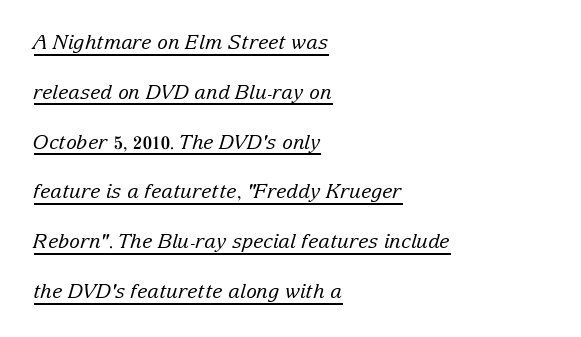
{"italic": "yes", "lean": "right", "slant_degrees": 15, "bold": "no", "underline": "yes", "align": "left", "line_spacing": "loose", "line_spacing_ratio": 2.49, "letter_spacing": "normal", "letter_spacing_em": 0.0, "glyph_px": 20}
